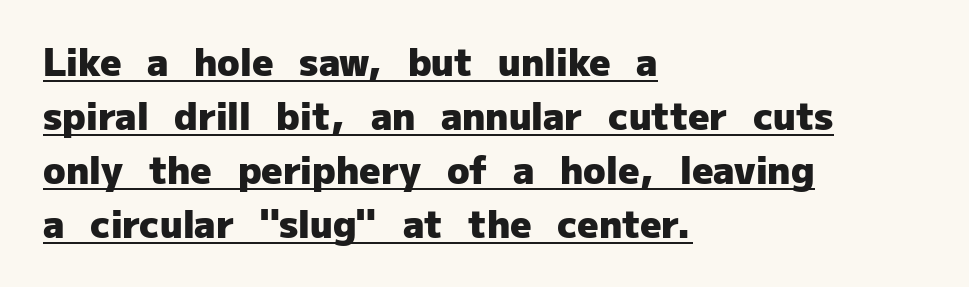
{"serif": "no", "italic": "no", "bold": "yes", "weight": "heavy", "width": "normal", "stroke_contrast": "low", "x_height": "medium", "monospaced": "no", "underline": "yes", "align": "left", "line_spacing": "normal", "line_spacing_ratio": 1.46, "letter_spacing": "normal", "letter_spacing_em": 0.0, "glyph_px": 37}
